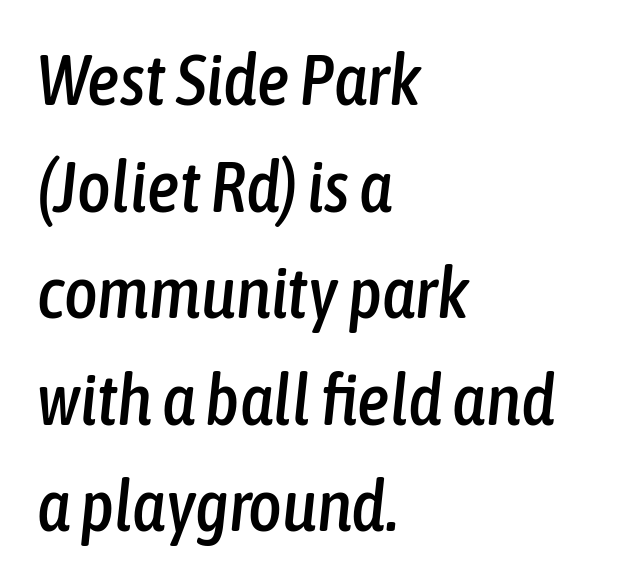
{"italic": "yes", "lean": "right", "slant_degrees": 6, "width": "condensed", "stroke_contrast": "low", "x_height": "medium", "monospaced": "no", "underline": "no", "align": "left", "line_spacing": "normal", "line_spacing_ratio": 1.48, "letter_spacing": "normal", "letter_spacing_em": 0.0, "glyph_px": 72}
